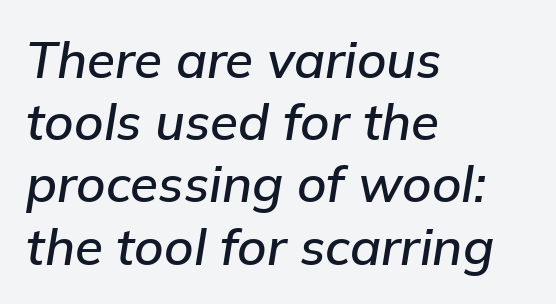
Q: Is the text italic (slanted)? A: Yes, it leans right by about 9 degrees.
Q: Is the text underlined? A: No.
Q: How is the paragraph aligned? A: Left-aligned.
Q: Is the spacing between letters normal or unusually wide? A: Normal.
Q: Width (condensed, normal, or wide)? A: Normal.
Q: Stroke contrast? A: Low.
Q: x-height? A: Medium.
Q: Monospaced? A: No.
